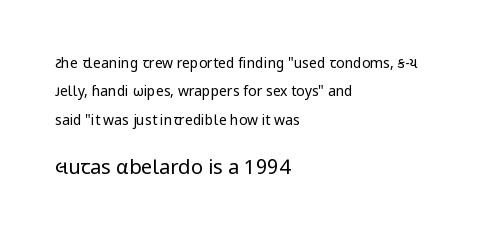
Q: Is the text bold? A: No.
Q: Is the text italic (slanted)? A: No, it is upright.
Q: Is the text underlined? A: No.
Q: How is the paragraph aligned? A: Left-aligned.
Q: Is the spacing between letters normal or unusually wide? A: Normal.
Q: Is the spacing between lines tight, normal or loose? A: Loose.
Q: Which block of text is set in a larger size, the first (top) or the second (bottom)? A: The second (bottom) one.
